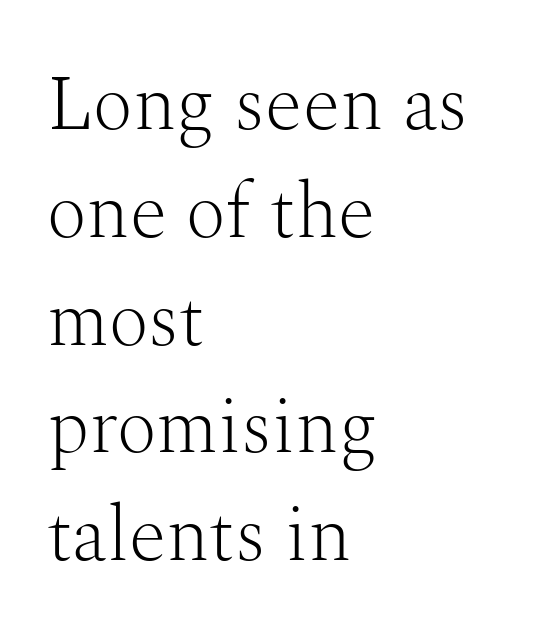
The rows are spaced the way most documents space them. The face used here is rendered with its standard letterfit. A classic flush-left, rag-right setting is used for this passage. Letterform terminals end in serifs throughout the passage. Every stem runs plumb, perpendicular to the baseline. Plain, unruled lines of type.
